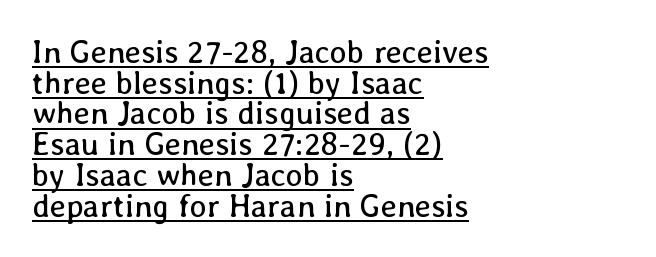
The passage shown has conventional tracking throughout. Think of a printed novel: that variable character pitch is what you see here. The ragged edge is on the right, which tells us the setting is flush left. Is this a heavy cut? Hardly; it is regular or lighter.
